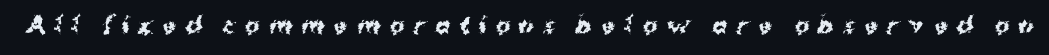
{"bold": "yes", "underline": "no", "letter_spacing": "wide", "letter_spacing_em": 0.41, "glyph_px": 22}
